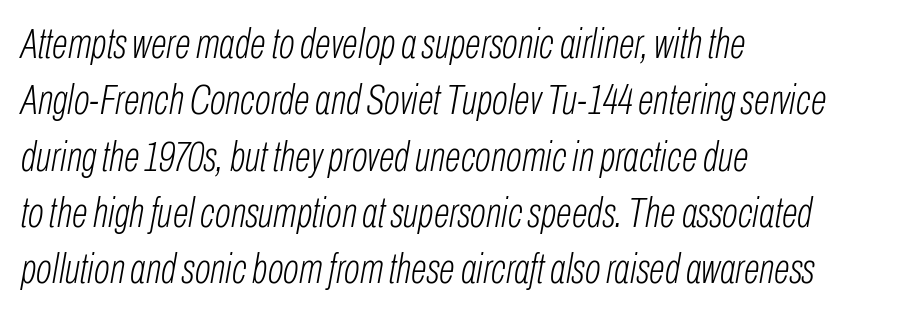
The image shows 42 px light, condensed type, italic (leaning right); set left-aligned, normal line spacing (1.34x), normal letter spacing, not underlined; low stroke contrast and a medium x-height.
